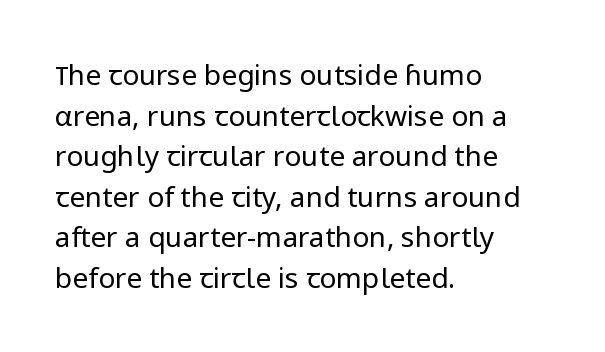
The image shows 28 px regular-weight sans-serif type, upright; set left-aligned, normal line spacing (1.45x), normal letter spacing, not underlined; low stroke contrast and a medium x-height.
